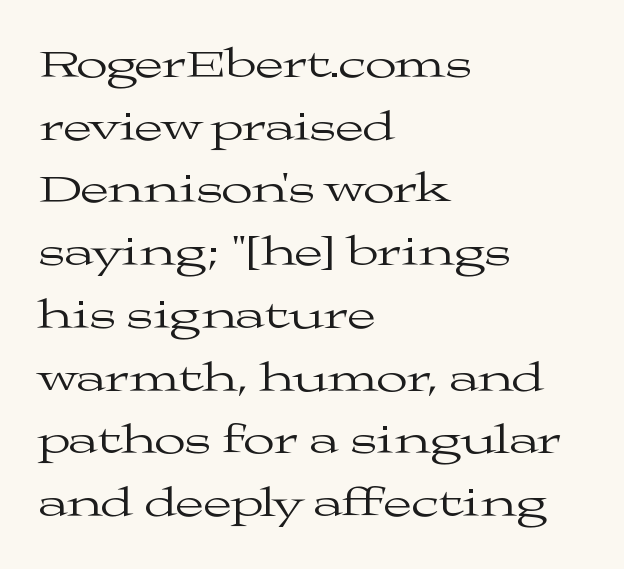
Each letter keeps its own natural width here, so spacing adapts to shape. Nobody drew a line under any word here. Letter spacing: default. Posture: upright roman. Examine the stroke ends and you'll spot serifs. Leading matches the norm, producing a regular column.
